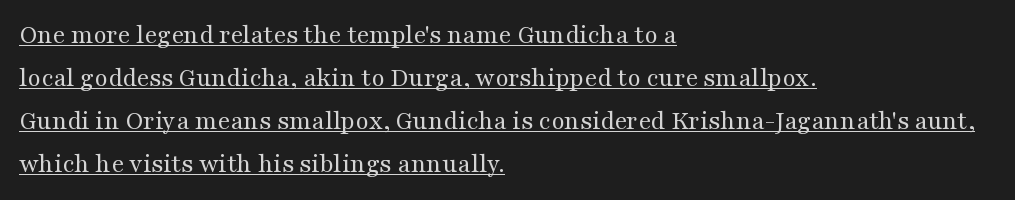
Q: Is the text bold? A: No.
Q: Is the text italic (slanted)? A: No, it is upright.
Q: Is the text underlined? A: Yes.
Q: How is the paragraph aligned? A: Left-aligned.
Q: Is the spacing between letters normal or unusually wide? A: Normal.
Q: Is the spacing between lines tight, normal or loose? A: Normal.
